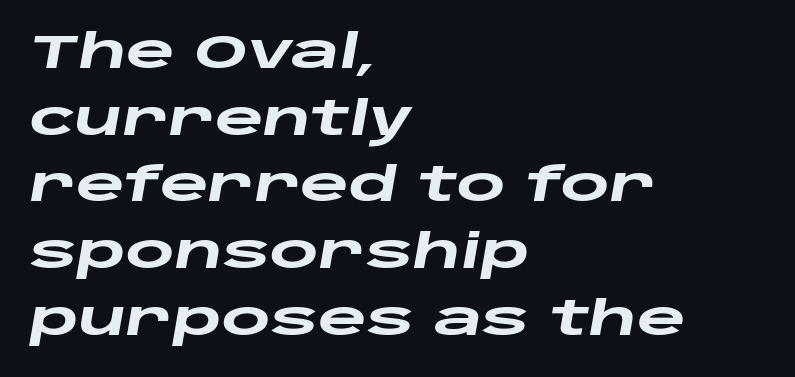
{"italic": "yes", "lean": "right", "slant_degrees": 10, "bold": "yes", "weight": "heavy", "width": "wide", "stroke_contrast": "low", "x_height": "large", "monospaced": "no", "underline": "no", "align": "left", "line_spacing": "normal", "line_spacing_ratio": 1.42, "letter_spacing": "normal", "letter_spacing_em": 0.0, "glyph_px": 47}
